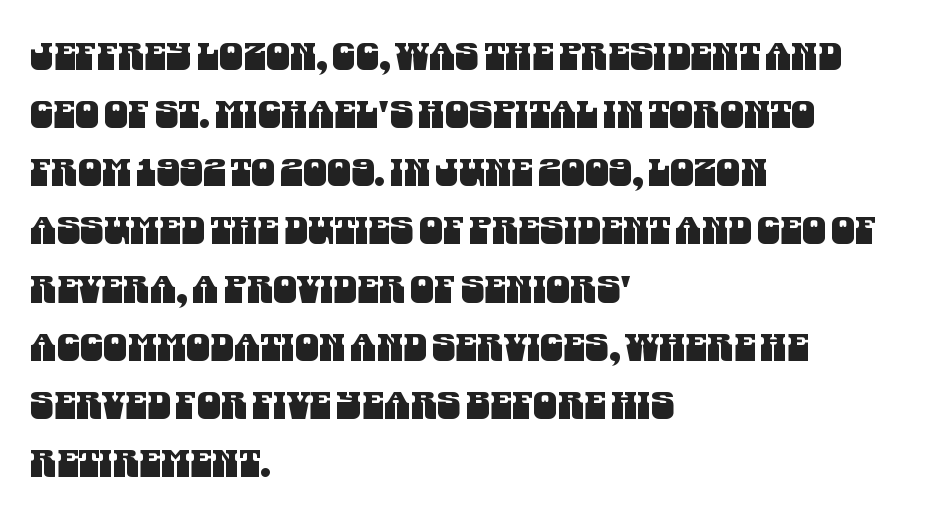
{"serif": "no", "width": "condensed", "stroke_contrast": "medium", "x_height": "large", "monospaced": "no", "underline": "no", "align": "left", "line_spacing": "normal", "line_spacing_ratio": 1.53, "letter_spacing": "normal", "letter_spacing_em": 0.0, "glyph_px": 38}
